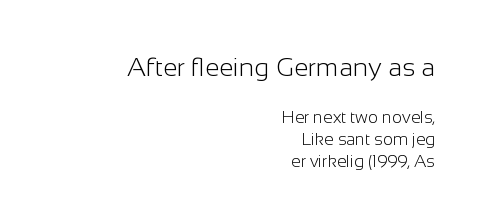
{"italic": "no", "bold": "no", "underline": "no", "align": "right", "line_spacing": "normal", "line_spacing_ratio": 1.31, "letter_spacing": "normal", "letter_spacing_em": 0.0, "larger_block": "first", "size_ratio": 1.53, "glyph_px": 26}
